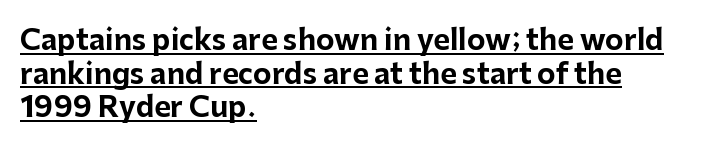
The image shows 28 px bold sans-serif type, upright; set left-aligned, line spacing 1.2x, normal letter spacing, underlined; low stroke contrast and a medium x-height.
